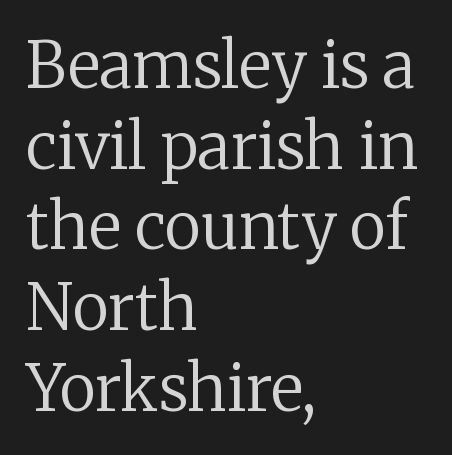
Is there much room between lines? A standard amount, neither cramped nor airy. The rendering keeps characters at their native spacing. The rendering uses natural spacing where letterforms have individual widths. Italic? Not at all — the glyphs are vertical. Each line starts at the same left margin while the right side varies.
